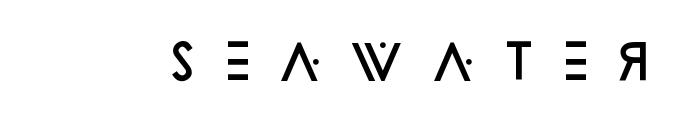
The image shows 48 px semibold sans-serif type, upright; set unusually wide letter spacing (+0.32 em), not underlined; low stroke contrast and a large x-height.
